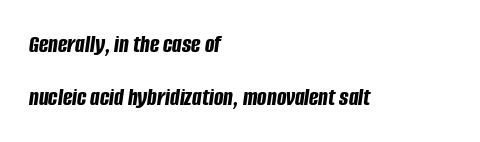
The paragraph shown leans on its left margin. Tall strokes in this sample are angled rather than plumb. The sample has been set heavy, in full bold. How would I describe the line gaps? Wide and relaxed.
